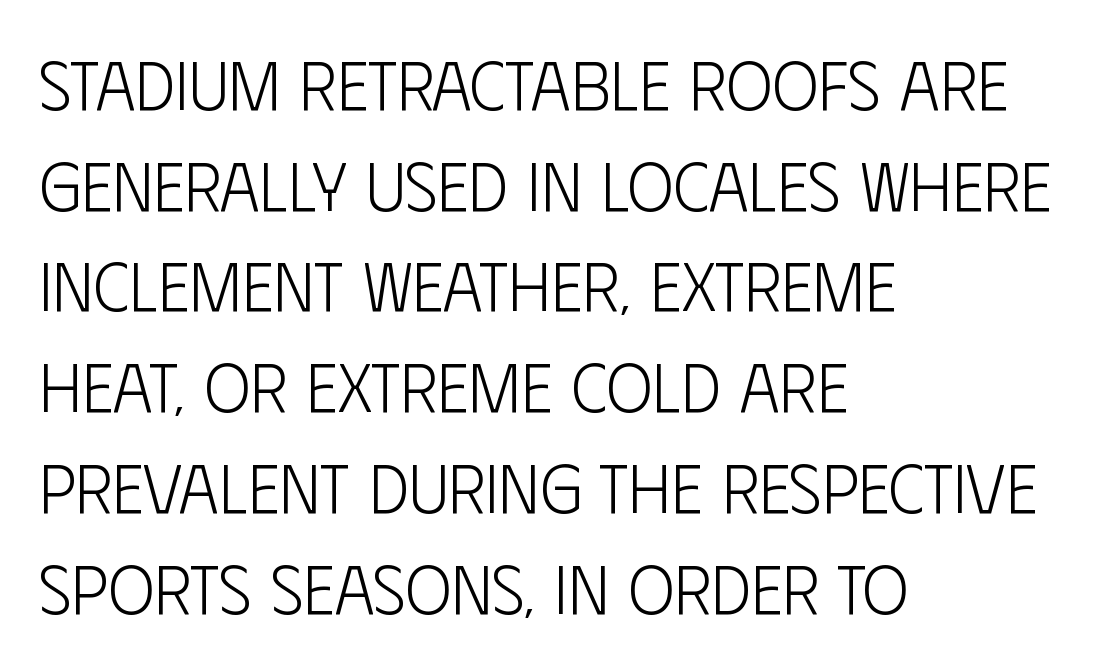
Q: Is the text bold? A: No.
Q: Is the text italic (slanted)? A: No, it is upright.
Q: Is the typeface a serif or a sans-serif typeface? A: Sans-serif.
Q: Is the text underlined? A: No.
Q: How is the paragraph aligned? A: Left-aligned.
Q: Is the spacing between letters normal or unusually wide? A: Normal.
Q: Is the spacing between lines tight, normal or loose? A: Normal.
Q: Width (condensed, normal, or wide)? A: Condensed.
Q: Stroke contrast? A: Low.
Q: x-height? A: Large.
Q: Monospaced? A: No.
